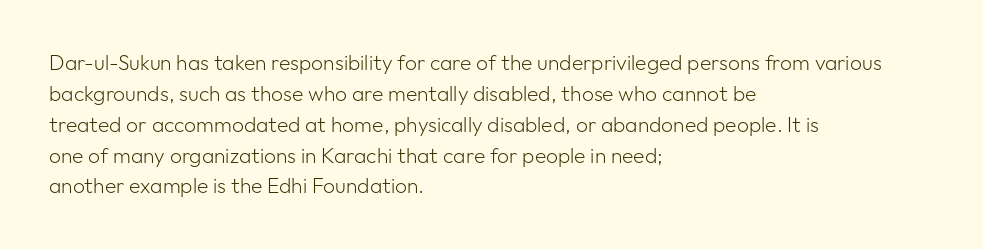
If you drew a line through each stem, it would be perfectly vertical. Leftover space on each line is placed entirely after the last word. The vertical gap from one line to the next is medium. The specimen omits any rule beneath the text block's lines.
